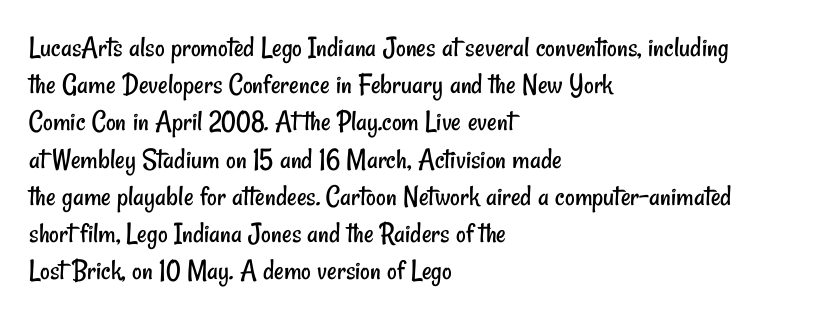
{"serif": "no", "bold": "no", "weight": "regular", "width": "condensed", "stroke_contrast": "low", "x_height": "small", "monospaced": "no", "underline": "no", "align": "left", "line_spacing_ratio": 1.24, "letter_spacing": "normal", "letter_spacing_em": 0.0, "glyph_px": 30}
